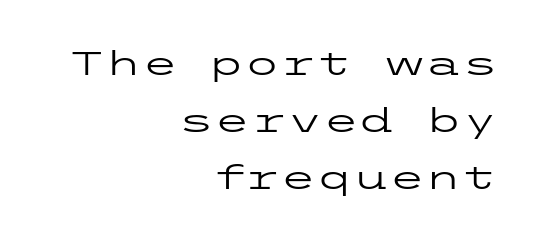
{"serif": "no", "italic": "no", "bold": "no", "weight": "regular", "width": "wide", "stroke_contrast": "low", "x_height": "medium", "underline": "no", "align": "right", "line_spacing_ratio": 1.73, "letter_spacing": "normal", "letter_spacing_em": 0.0, "glyph_px": 33}
